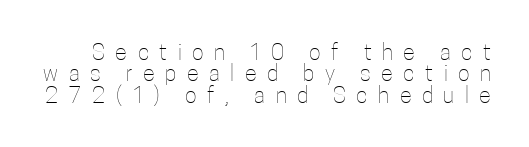
Q: Is the text bold? A: No.
Q: Is the text italic (slanted)? A: No, it is upright.
Q: Is the text underlined? A: No.
Q: Is the spacing between letters normal or unusually wide? A: Unusually wide.
Q: Is the spacing between lines tight, normal or loose? A: Tight.
